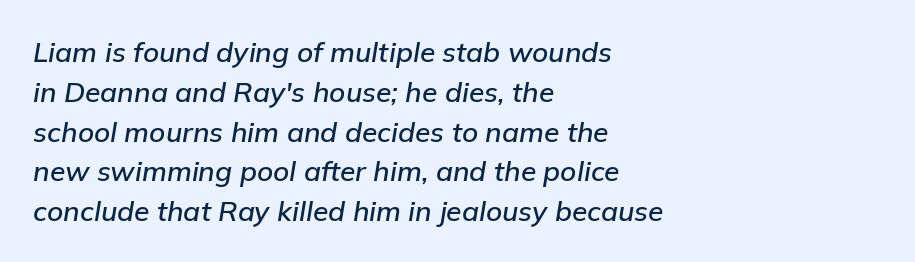
Q: Is the text italic (slanted)? A: Yes, it leans right by about 9 degrees.
Q: Is the text underlined? A: No.
Q: How is the paragraph aligned? A: Left-aligned.
Q: Is the spacing between letters normal or unusually wide? A: Normal.
Q: Is the spacing between lines tight, normal or loose? A: Normal.
Q: Width (condensed, normal, or wide)? A: Normal.
Q: Stroke contrast? A: Low.
Q: x-height? A: Medium.
Q: Monospaced? A: No.
